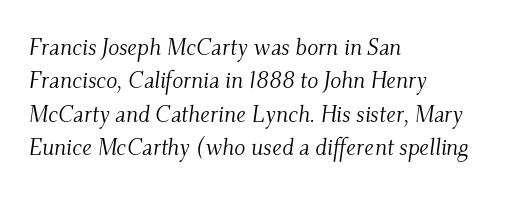
Q: Is the text bold? A: No.
Q: Is the text italic (slanted)? A: Yes, it leans right by about 9 degrees.
Q: Is the text underlined? A: No.
Q: How is the paragraph aligned? A: Left-aligned.
Q: Is the spacing between letters normal or unusually wide? A: Normal.
Q: Is the spacing between lines tight, normal or loose? A: Normal.
